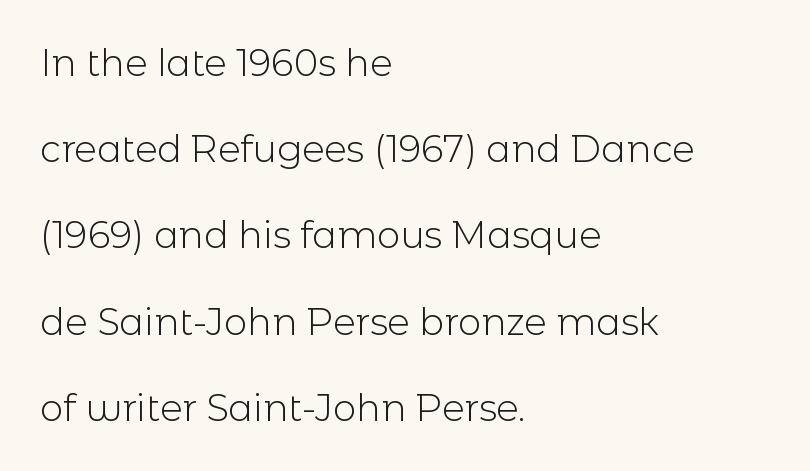
The image shows 37 px light sans-serif type, upright; set left-aligned, loose line spacing (2.33x), normal letter spacing, not underlined; a medium x-height.
